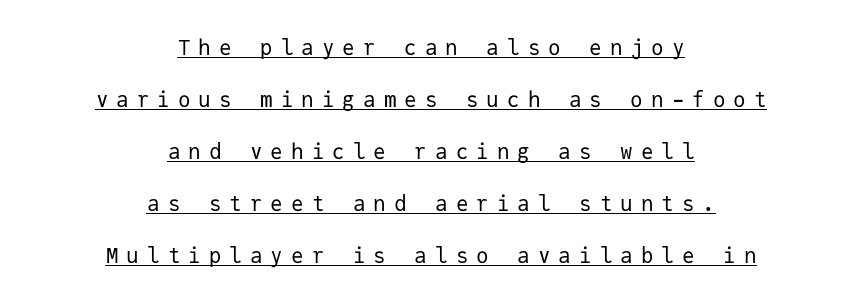
Quick note: not italic, upright. Each new line begins a long way beneath the previous one. Neither beginnings nor endings align; midpoints do. The letters are spread apart with noticeably loose tracking.
